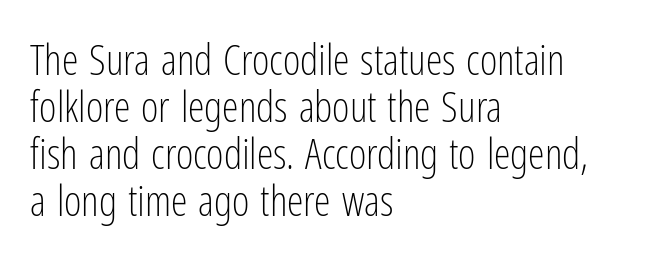
{"serif": "no", "italic": "no", "bold": "no", "weight": "light", "width": "condensed", "stroke_contrast": "low", "x_height": "medium", "monospaced": "no", "underline": "no", "align": "left", "line_spacing": "tight", "line_spacing_ratio": 1.12, "letter_spacing": "normal", "letter_spacing_em": 0.0, "glyph_px": 42}
